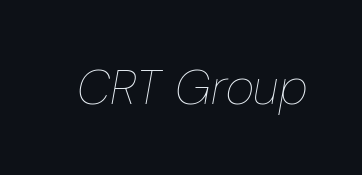
Q: Is the text bold? A: No.
Q: Is the text italic (slanted)? A: Yes, it leans right by about 10 degrees.
Q: Is the text underlined? A: No.
Q: Is the spacing between letters normal or unusually wide? A: Normal.
Q: Width (condensed, normal, or wide)? A: Condensed.
Q: Stroke contrast? A: Low.
Q: x-height? A: Medium.
Q: Monospaced? A: No.
